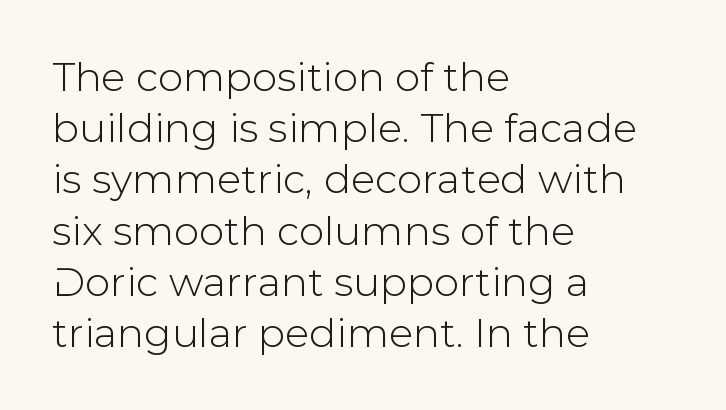
{"serif": "no", "italic": "no", "width": "normal", "stroke_contrast": "low", "x_height": "medium", "monospaced": "no", "underline": "no", "align": "left", "line_spacing": "normal", "line_spacing_ratio": 1.28, "letter_spacing": "normal", "letter_spacing_em": 0.0, "glyph_px": 40}
